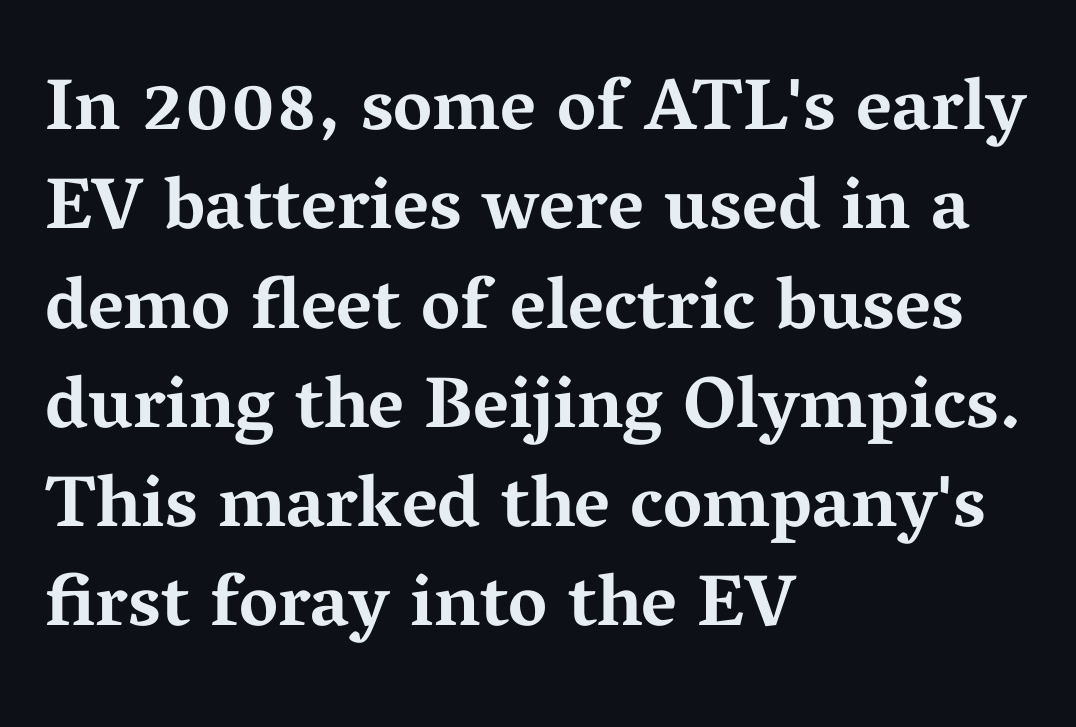
Q: Is the text bold? A: Yes.
Q: Is the text italic (slanted)? A: No, it is upright.
Q: Is the typeface a serif or a sans-serif typeface? A: Serif.
Q: Is the text underlined? A: No.
Q: How is the paragraph aligned? A: Left-aligned.
Q: Is the spacing between letters normal or unusually wide? A: Normal.
Q: Is the spacing between lines tight, normal or loose? A: Normal.
Q: Width (condensed, normal, or wide)? A: Wide.
Q: Stroke contrast? A: Medium.
Q: x-height? A: Medium.
Q: Monospaced? A: No.
